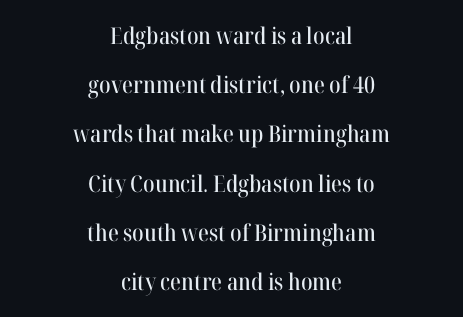
If you measured baseline to baseline, you'd find a long distance. The rag falls on both sides of this text block equally. Nope, not italic — everything's standing straight. How are the letters spaced? Ordinarily, with no added tracking. The strip under each line holds only bare page.
